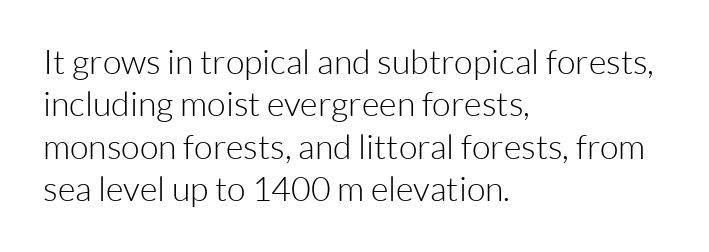
The image shows 34 px light sans-serif type, upright; set left-aligned, normal line spacing (1.25x), normal letter spacing, not underlined; low stroke contrast and a medium x-height.
